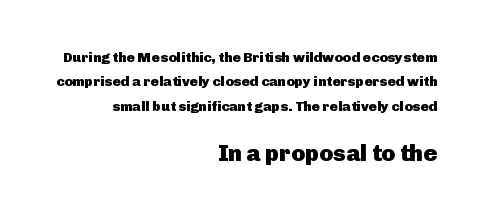
The image shows 23 px bold type, upright; set right-aligned, line spacing 1.74x, normal letter spacing, not underlined; the second (bottom) block is 1.64x larger.
